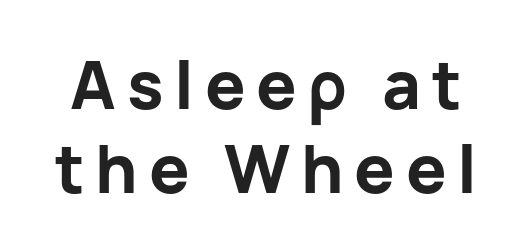
The image shows 67 px bold sans-serif type, upright; set normal line spacing (1.26x), not underlined; low stroke contrast and a medium x-height.
